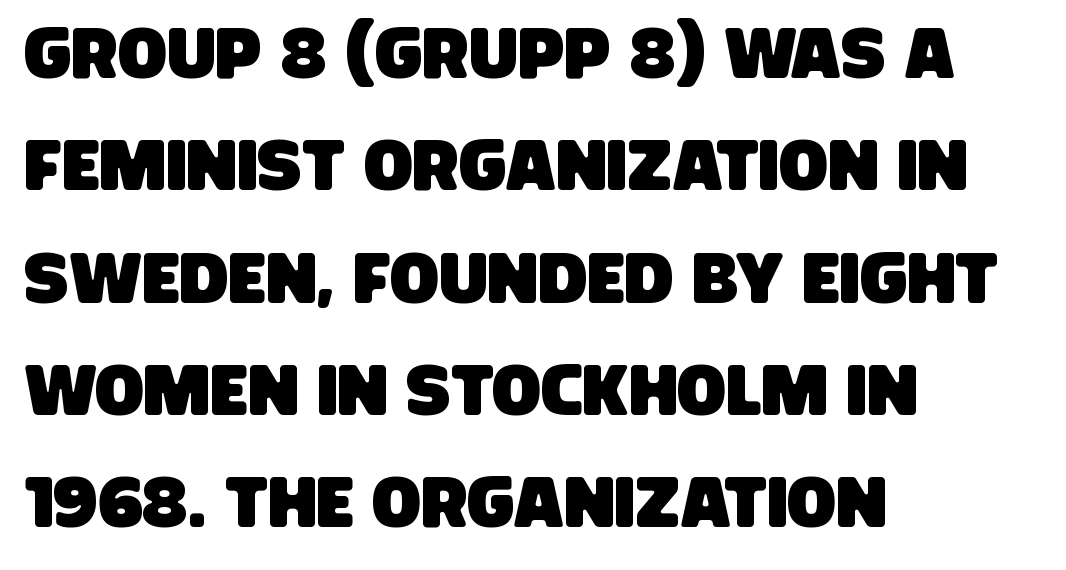
{"serif": "no", "width": "condensed", "stroke_contrast": "low", "x_height": "large", "monospaced": "no", "underline": "no", "align": "left", "line_spacing": "normal", "line_spacing_ratio": 1.56, "letter_spacing": "normal", "letter_spacing_em": 0.0, "glyph_px": 72}
